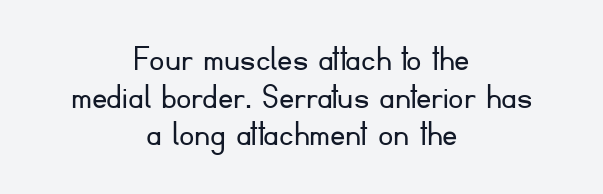
Q: Is the text bold? A: No.
Q: Is the text italic (slanted)? A: No, it is upright.
Q: Is the typeface a serif or a sans-serif typeface? A: Sans-serif.
Q: Is the text underlined? A: No.
Q: How is the paragraph aligned? A: Centered.
Q: Is the spacing between letters normal or unusually wide? A: Normal.
Q: Is the spacing between lines tight, normal or loose? A: Tight.
Q: Width (condensed, normal, or wide)? A: Normal.
Q: Stroke contrast? A: Low.
Q: x-height? A: Small.
Q: Monospaced? A: No.
